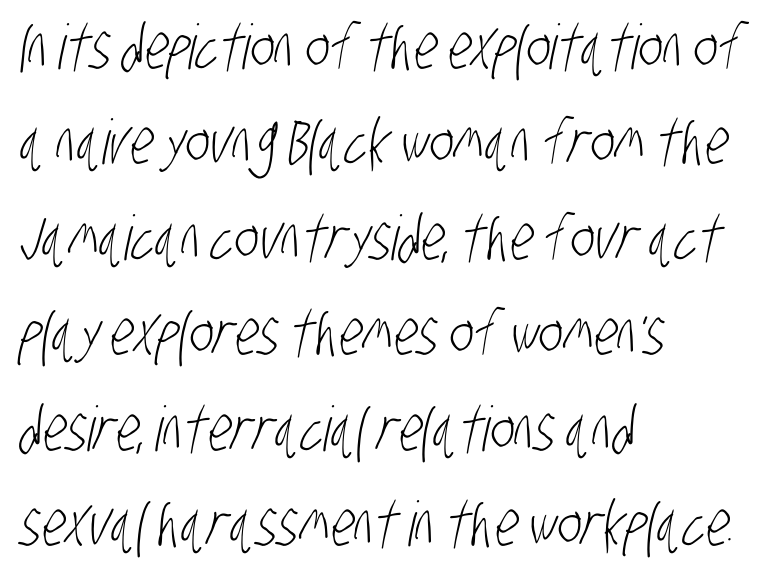
Q: Is the text bold? A: No.
Q: Is the typeface a serif or a sans-serif typeface? A: Sans-serif.
Q: Is the text underlined? A: No.
Q: How is the paragraph aligned? A: Left-aligned.
Q: Is the spacing between letters normal or unusually wide? A: Normal.
Q: Is the spacing between lines tight, normal or loose? A: Normal.
Q: Width (condensed, normal, or wide)? A: Condensed.
Q: Stroke contrast? A: Low.
Q: x-height? A: Large.
Q: Monospaced? A: No.
